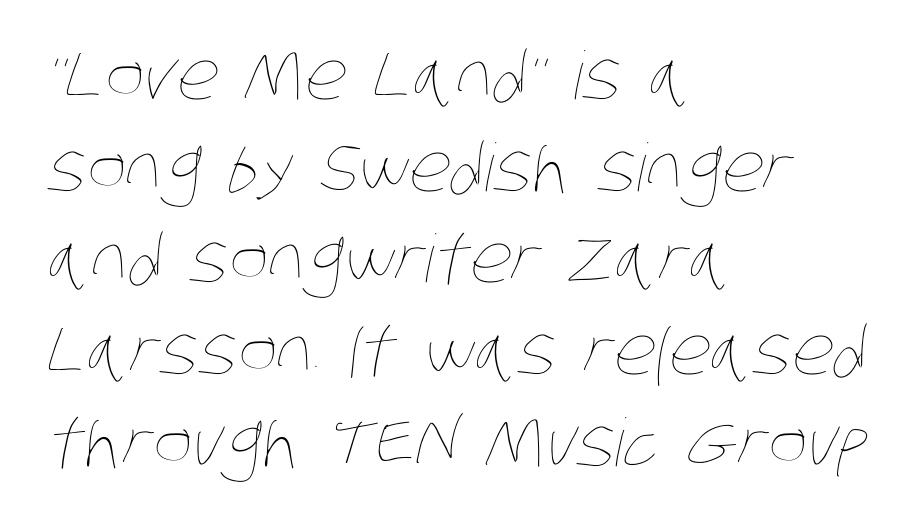
The image shows 66 px thin, condensed type; set left-aligned, normal line spacing (1.39x), normal letter spacing, not underlined; low stroke contrast and a large x-height.
